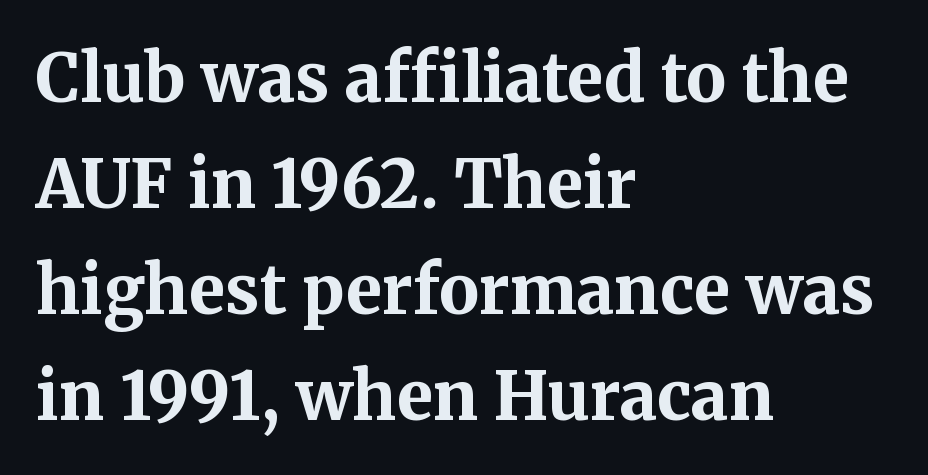
Q: Is the text bold? A: Yes.
Q: Is the text italic (slanted)? A: No, it is upright.
Q: Is the typeface a serif or a sans-serif typeface? A: Serif.
Q: Is the text underlined? A: No.
Q: How is the paragraph aligned? A: Left-aligned.
Q: Is the spacing between letters normal or unusually wide? A: Normal.
Q: Is the spacing between lines tight, normal or loose? A: Normal.
Q: Width (condensed, normal, or wide)? A: Normal.
Q: Stroke contrast? A: Medium.
Q: x-height? A: Medium.
Q: Monospaced? A: No.
